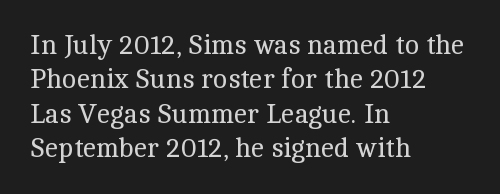
Q: Is the text bold? A: No.
Q: Is the text italic (slanted)? A: No, it is upright.
Q: Is the text underlined? A: No.
Q: How is the paragraph aligned? A: Left-aligned.
Q: Is the spacing between letters normal or unusually wide? A: Normal.
Q: Is the spacing between lines tight, normal or loose? A: Normal.
